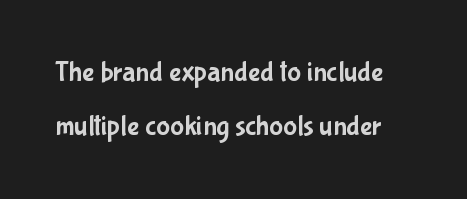
No extra tracking has been applied to these lines. Designer's note — italics off, roman on. I'd call this a sans setting — the letters go barefoot. These lines are rendered in a variable-pitch font. Rule under the text: the space is simply empty.
